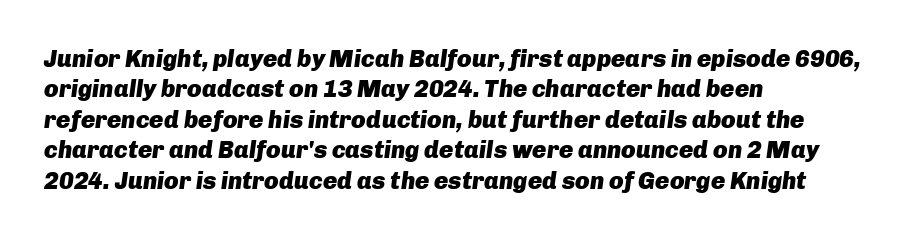
The image shows 24 px bold type, italic (leaning right); set left-aligned, normal line spacing (1.27x), normal letter spacing, not underlined.
